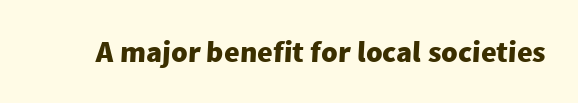
{"serif": "no", "bold": "yes", "weight": "heavy", "width": "normal", "stroke_contrast": "low", "x_height": "medium", "monospaced": "no", "underline": "no", "letter_spacing": "normal", "letter_spacing_em": 0.0, "glyph_px": 30}
